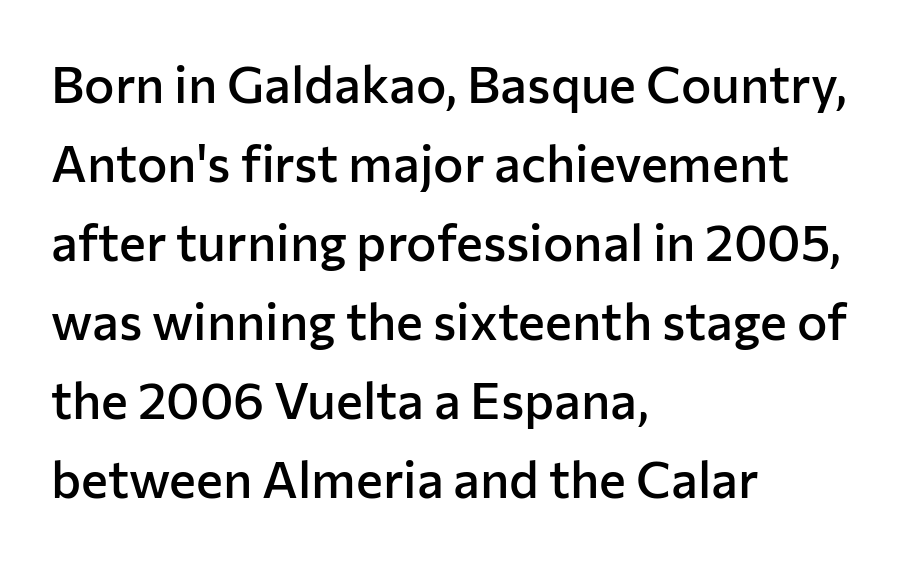
{"serif": "no", "italic": "no", "bold": "semi", "weight": "semibold", "width": "normal", "stroke_contrast": "low", "x_height": "medium", "monospaced": "no", "underline": "no", "align": "left", "line_spacing": "normal", "line_spacing_ratio": 1.55, "letter_spacing": "normal", "letter_spacing_em": 0.0, "glyph_px": 51}
